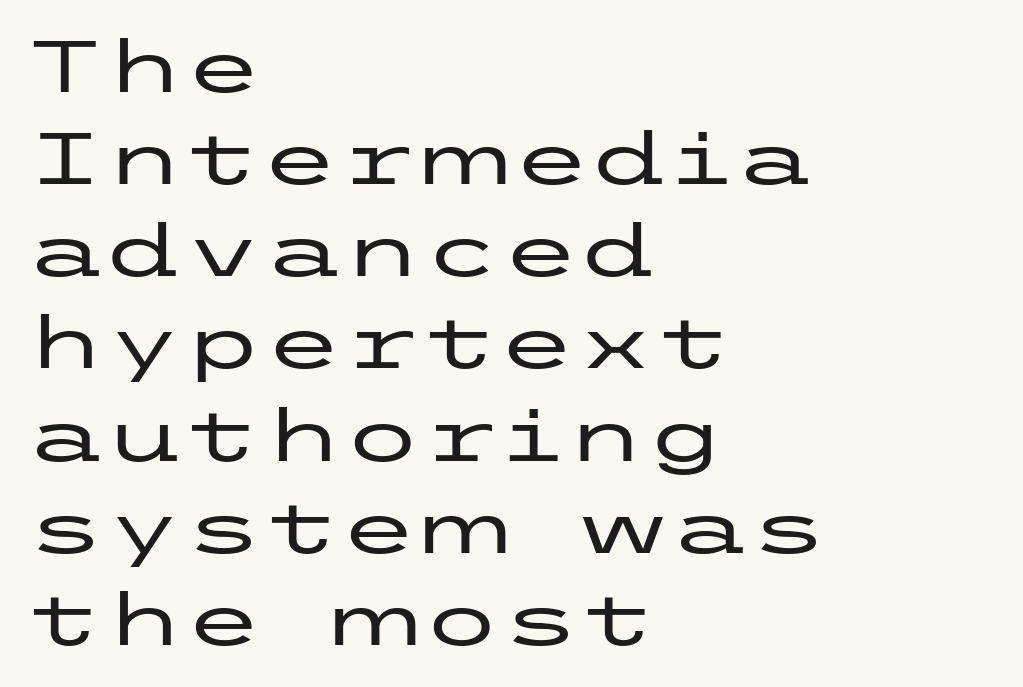
{"serif": "no", "italic": "no", "width": "wide", "stroke_contrast": "low", "x_height": "medium", "underline": "no", "align": "left", "line_spacing": "normal", "line_spacing_ratio": 1.28, "letter_spacing": "normal", "letter_spacing_em": 0.0, "glyph_px": 72}
